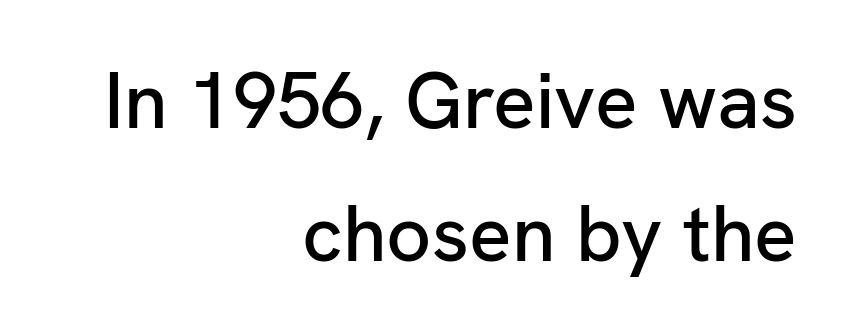
{"serif": "no", "italic": "no", "width": "normal", "stroke_contrast": "low", "x_height": "medium", "monospaced": "no", "underline": "no", "align": "right", "line_spacing": "normal", "line_spacing_ratio": 1.68, "letter_spacing": "normal", "letter_spacing_em": 0.0, "glyph_px": 79}
